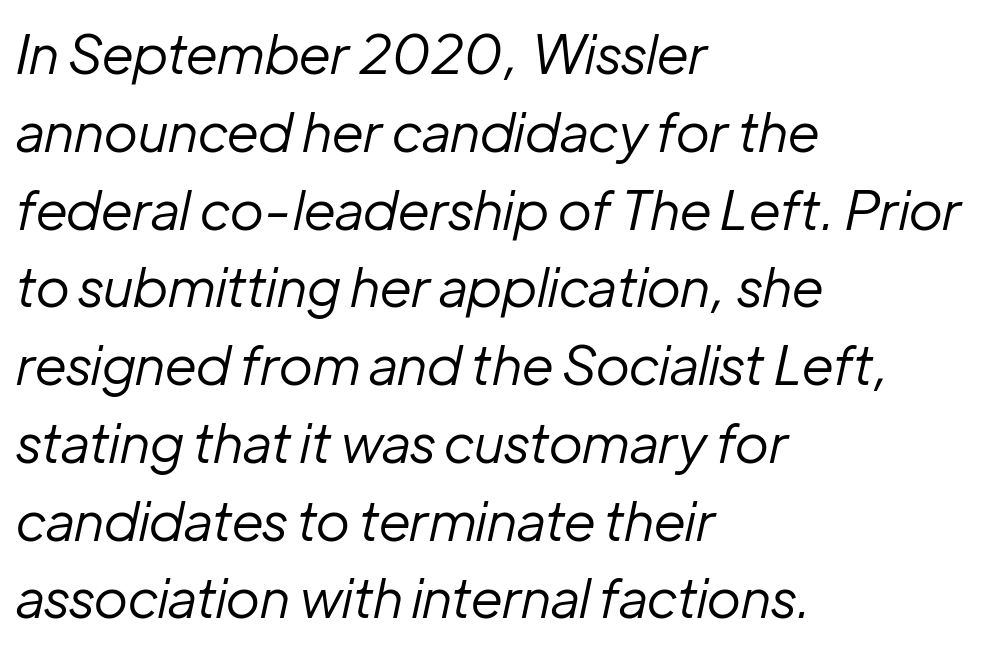
{"italic": "yes", "lean": "right", "slant_degrees": 12, "bold": "no", "weight": "regular", "width": "normal", "stroke_contrast": "low", "x_height": "medium", "monospaced": "no", "underline": "no", "align": "left", "line_spacing": "normal", "line_spacing_ratio": 1.44, "letter_spacing": "normal", "letter_spacing_em": 0.0, "glyph_px": 54}
